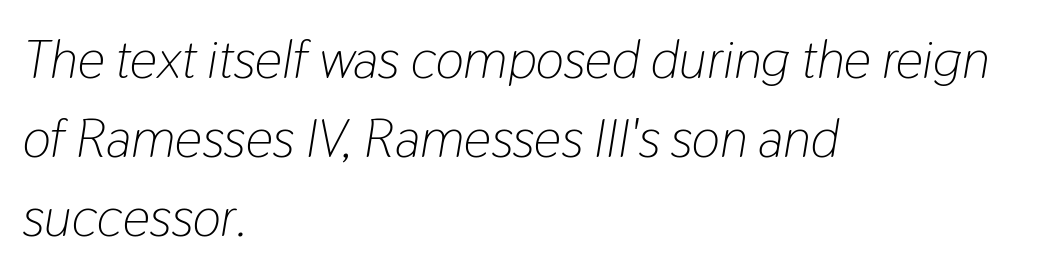
{"italic": "yes", "lean": "right", "slant_degrees": 9, "bold": "no", "weight": "light", "width": "condensed", "stroke_contrast": "low", "x_height": "medium", "monospaced": "no", "underline": "no", "align": "left", "line_spacing": "normal", "line_spacing_ratio": 1.46, "letter_spacing": "normal", "letter_spacing_em": 0.0, "glyph_px": 54}
